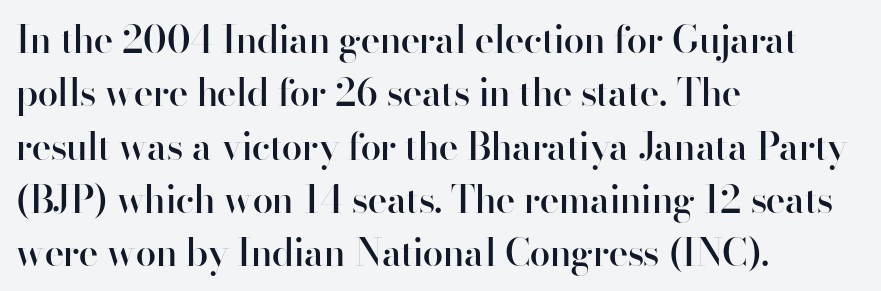
{"serif": "no", "italic": "no", "bold": "semi", "weight": "semibold", "width": "normal", "stroke_contrast": "high", "x_height": "small", "monospaced": "no", "underline": "no", "align": "left", "line_spacing": "normal", "line_spacing_ratio": 1.44, "letter_spacing": "normal", "letter_spacing_em": 0.0, "glyph_px": 37}
